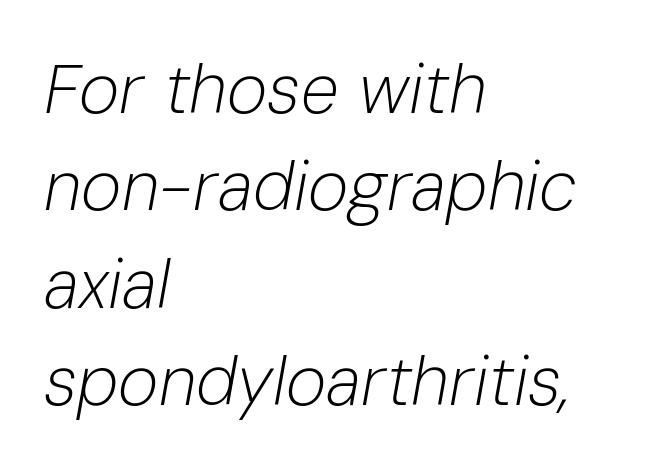
The zone under the glyphs is completely vacant. A normal amount of white space separates one row of letters from the next. This rendering leaves character spacing at its baseline value. The passage is arranged the way most books set body copy — flush left. The passage shown is typed in a proportional face where columns would drift.
